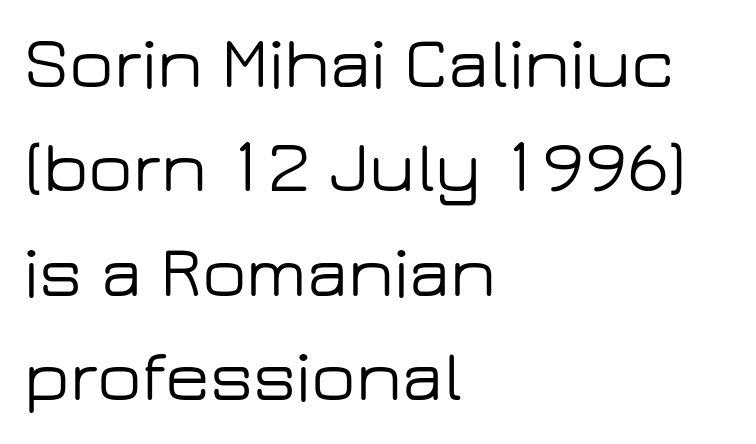
{"serif": "no", "italic": "no", "width": "wide", "stroke_contrast": "low", "x_height": "medium", "monospaced": "no", "underline": "no", "align": "left", "line_spacing": "normal", "line_spacing_ratio": 1.43, "letter_spacing": "normal", "letter_spacing_em": 0.0, "glyph_px": 73}
